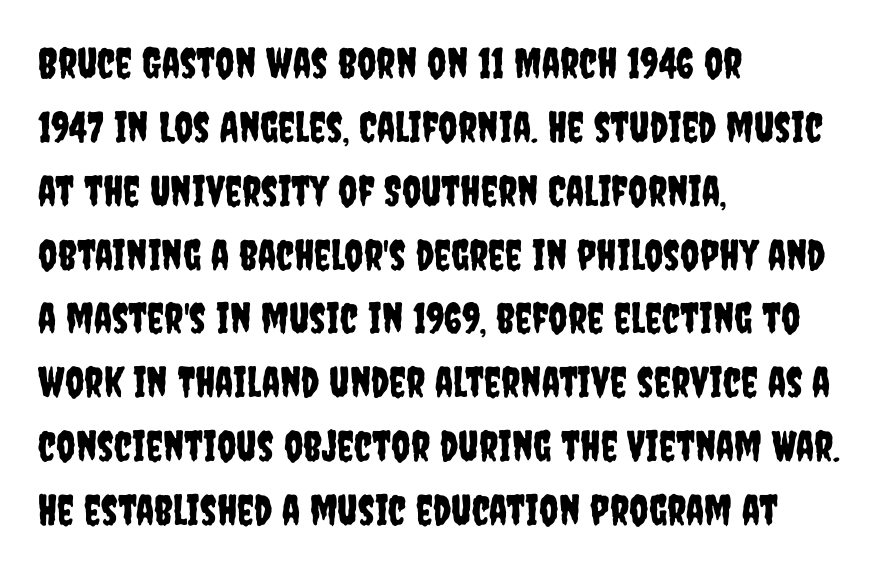
{"serif": "no", "italic": "no", "width": "condensed", "stroke_contrast": "low", "x_height": "large", "monospaced": "no", "underline": "no", "align": "left", "line_spacing": "normal", "line_spacing_ratio": 1.52, "letter_spacing": "normal", "letter_spacing_em": 0.0, "glyph_px": 42}
